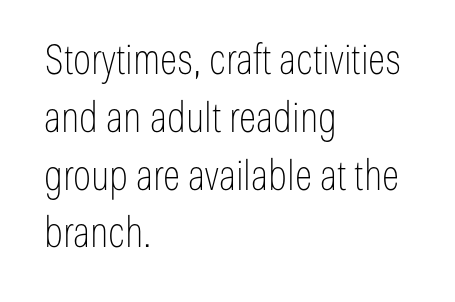
The image shows 41 px thin, condensed sans-serif type, upright; set left-aligned, normal line spacing (1.41x), normal letter spacing, not underlined; low stroke contrast and a medium x-height.
